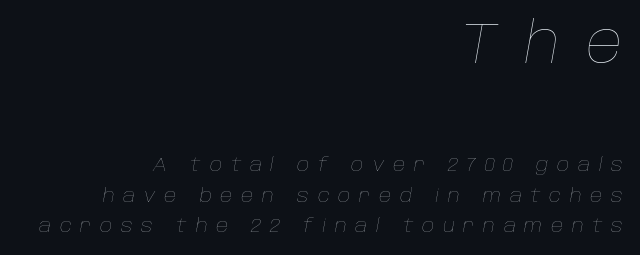
Q: Is the text bold? A: No.
Q: Is the text italic (slanted)? A: Yes, it leans right by about 10 degrees.
Q: Is the text underlined? A: No.
Q: How is the paragraph aligned? A: Right-aligned.
Q: Is the spacing between letters normal or unusually wide? A: Unusually wide.
Q: Is the spacing between lines tight, normal or loose? A: Normal.
Q: Which block of text is set in a larger size, the first (top) or the second (bottom)? A: The first (top) one.
Q: Width (condensed, normal, or wide)? A: Normal.
Q: Stroke contrast? A: Low.
Q: x-height? A: Large.
Q: Monospaced? A: No.
